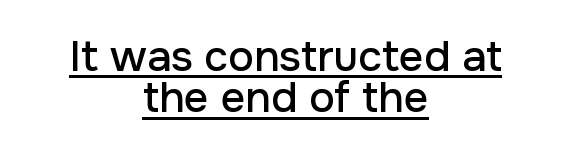
Q: Is the text italic (slanted)? A: No, it is upright.
Q: Is the typeface a serif or a sans-serif typeface? A: Sans-serif.
Q: Is the text underlined? A: Yes.
Q: How is the paragraph aligned? A: Centered.
Q: Is the spacing between letters normal or unusually wide? A: Normal.
Q: Is the spacing between lines tight, normal or loose? A: Tight.
Q: Width (condensed, normal, or wide)? A: Normal.
Q: Stroke contrast? A: Low.
Q: x-height? A: Medium.
Q: Monospaced? A: No.
